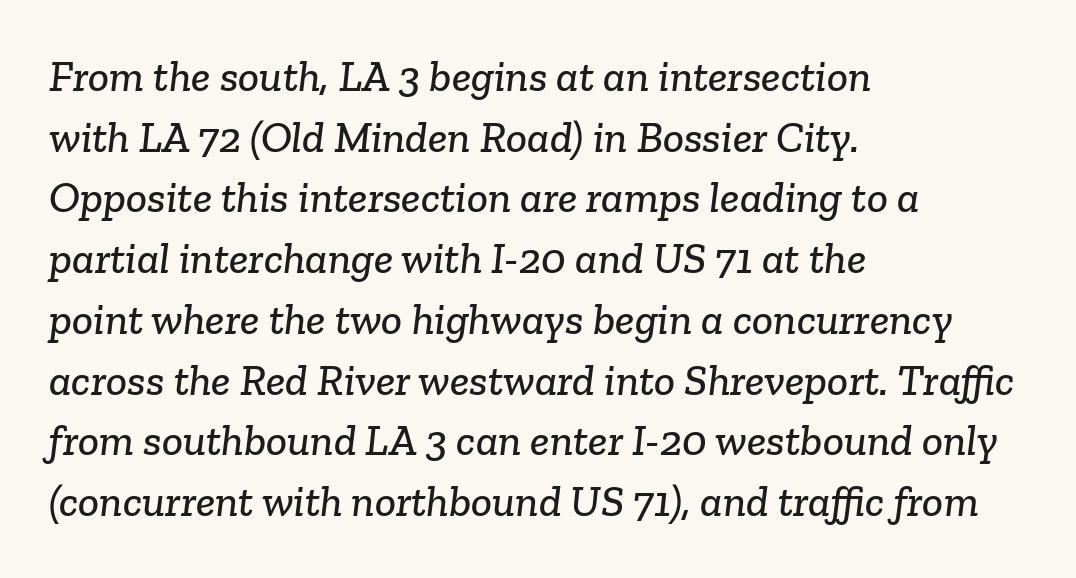
{"serif": "yes", "width": "normal", "stroke_contrast": "low", "x_height": "medium", "monospaced": "no", "underline": "no", "align": "left", "line_spacing": "normal", "line_spacing_ratio": 1.38, "letter_spacing": "normal", "letter_spacing_em": 0.0, "glyph_px": 44}
